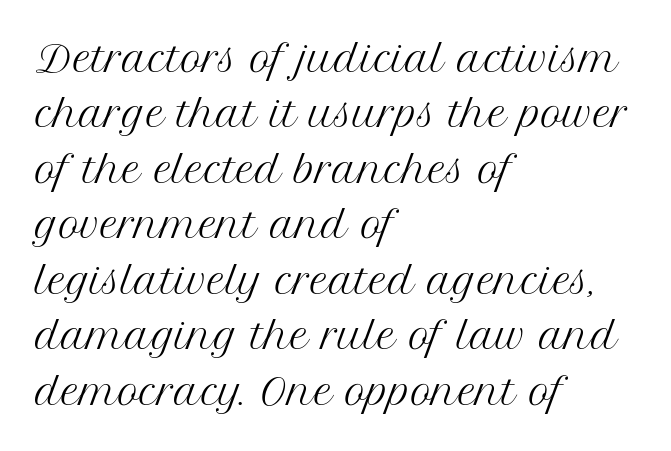
The image shows 36 px regular-weight type; set left-aligned, normal line spacing (1.54x), normal letter spacing, not underlined; medium stroke contrast and a medium x-height.
